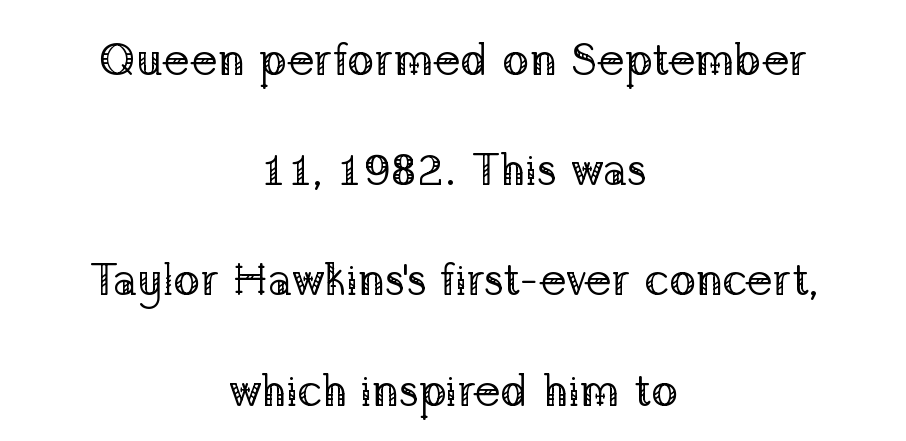
Q: Is the text bold? A: No.
Q: Is the text italic (slanted)? A: No, it is upright.
Q: Is the typeface a serif or a sans-serif typeface? A: Serif.
Q: Is the text underlined? A: No.
Q: How is the paragraph aligned? A: Centered.
Q: Is the spacing between letters normal or unusually wide? A: Normal.
Q: Is the spacing between lines tight, normal or loose? A: Loose.
Q: Width (condensed, normal, or wide)? A: Normal.
Q: Stroke contrast? A: Low.
Q: x-height? A: Medium.
Q: Monospaced? A: No.
